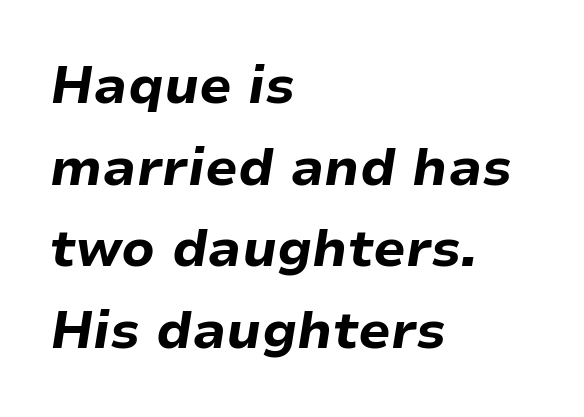
No word sits above an underline. Baseline-to-baseline distance is the conventional proportion of letter height. Reading down the block, your eye returns to a fixed left position each line. Words appear dense and cohesive because spacing is normal. Yep, that's italic — everything's leaning. Here the designer chose a conventional face with non-uniform glyph widths.
